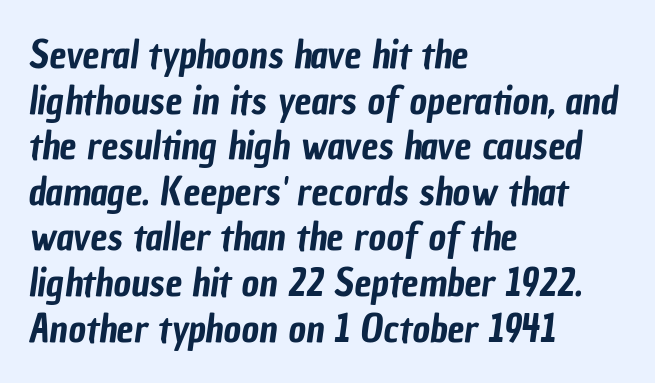
The image shows 38 px condensed sans-serif type; set left-aligned, line spacing 1.2x, normal letter spacing, not underlined; low stroke contrast and a medium x-height.
